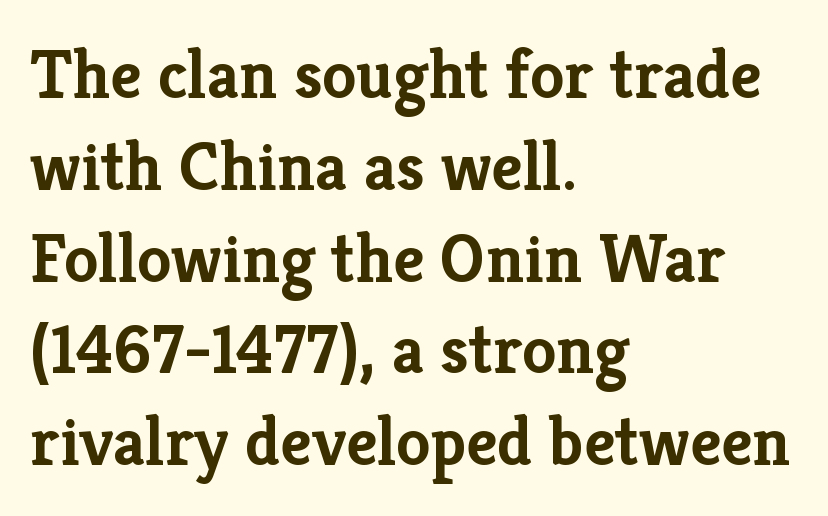
Q: Is the text bold? A: Yes.
Q: Is the text italic (slanted)? A: No, it is upright.
Q: Is the typeface a serif or a sans-serif typeface? A: Serif.
Q: Is the text underlined? A: No.
Q: How is the paragraph aligned? A: Left-aligned.
Q: Is the spacing between letters normal or unusually wide? A: Normal.
Q: Is the spacing between lines tight, normal or loose? A: Normal.
Q: Width (condensed, normal, or wide)? A: Normal.
Q: Stroke contrast? A: Low.
Q: x-height? A: Medium.
Q: Monospaced? A: No.
